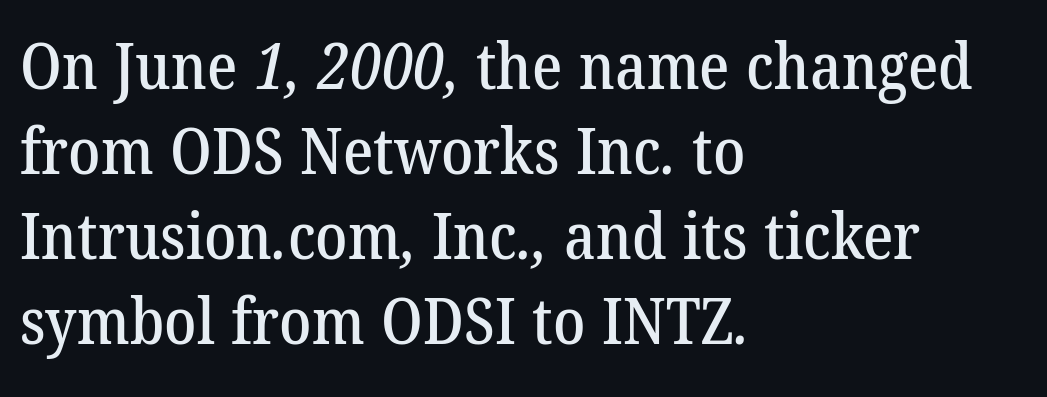
Q: Is the typeface a serif or a sans-serif typeface? A: Serif.
Q: Is the text underlined? A: No.
Q: How is the paragraph aligned? A: Left-aligned.
Q: Is the spacing between letters normal or unusually wide? A: Normal.
Q: Is the spacing between lines tight, normal or loose? A: Normal.
Q: Width (condensed, normal, or wide)? A: Normal.
Q: Stroke contrast? A: Low.
Q: x-height? A: Medium.
Q: Monospaced? A: No.
